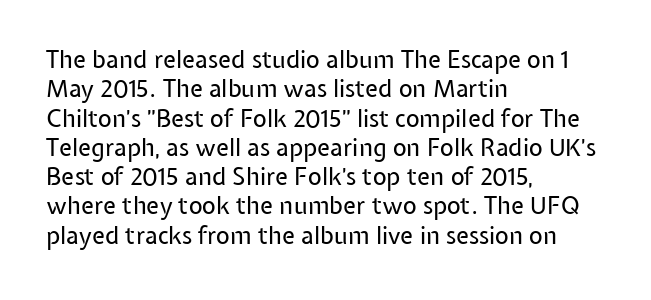
The image shows 24 px text type, upright; set left-aligned, line spacing 1.22x, normal letter spacing, not underlined.
